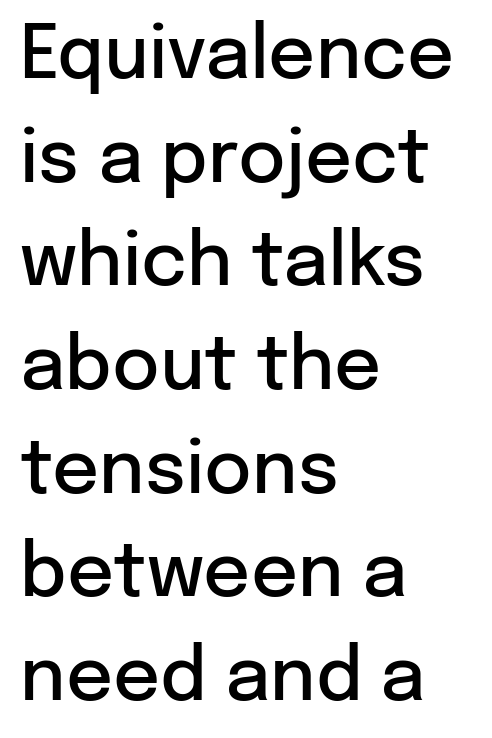
{"serif": "no", "italic": "no", "bold": "semi", "weight": "semibold", "width": "normal", "stroke_contrast": "low", "x_height": "medium", "monospaced": "no", "underline": "no", "align": "left", "line_spacing": "normal", "line_spacing_ratio": 1.42, "letter_spacing": "normal", "letter_spacing_em": 0.0, "glyph_px": 73}
